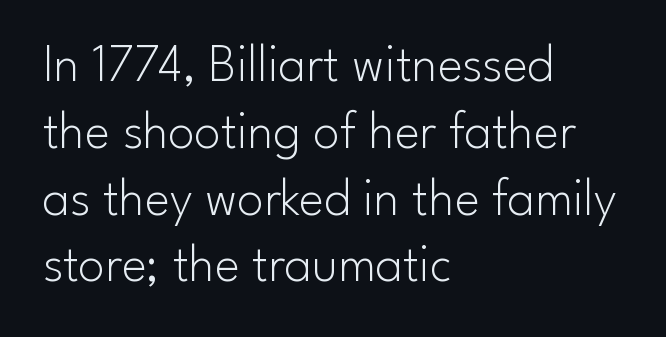
Descenders hang freely into open space. A student would call this left alignment; a typographer would say flush left, rag right. Summary of vertical rhythm: regular, with standard interline spacing. Look at the bottom of the vertical strokes: they stop flat, with no serifs. The letters look calm and open, with moderate or lighter stems. The axis of the letterforms is exactly vertical.
